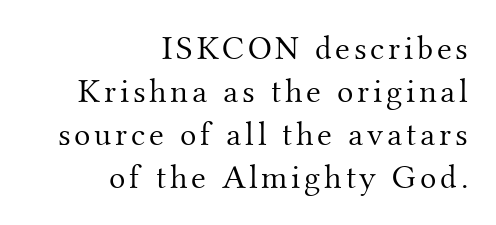
{"serif": "yes", "italic": "no", "bold": "no", "weight": "light", "width": "normal", "stroke_contrast": "medium", "x_height": "small", "monospaced": "no", "underline": "no", "align": "right", "line_spacing": "normal", "line_spacing_ratio": 1.26, "glyph_px": 34}
